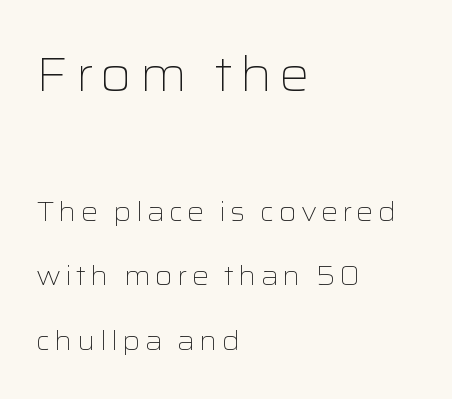
The font sits on the lighter half of the weight spectrum, regular included. Students, observe: this is what heavily led, spacious text looks like. The strip under each line holds only bare page. When letters stand straight like this, we call the style roman or upright.
